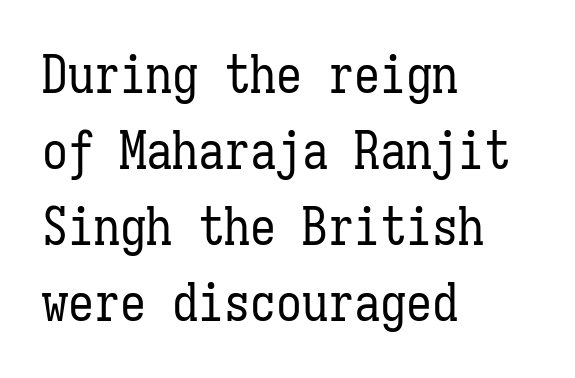
{"italic": "no", "bold": "no", "weight": "regular", "width": "condensed", "stroke_contrast": "low", "x_height": "medium", "monospaced": "yes", "underline": "no", "align": "left", "line_spacing": "normal", "line_spacing_ratio": 1.46, "letter_spacing": "normal", "letter_spacing_em": 0.0, "glyph_px": 52}
